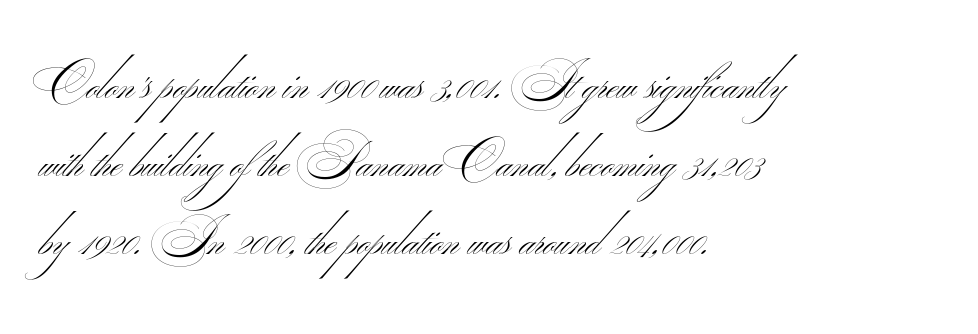
The horizontal fit of the characters is conventional and even. The passage shown stacks its lines at a standard gap. Short and long lines alike share a common starting point at left. Does the type have serifs? No, each stem ends abruptly. The foot of each line stays bare and open. The passage shown is typed in a proportional face where columns would drift.
